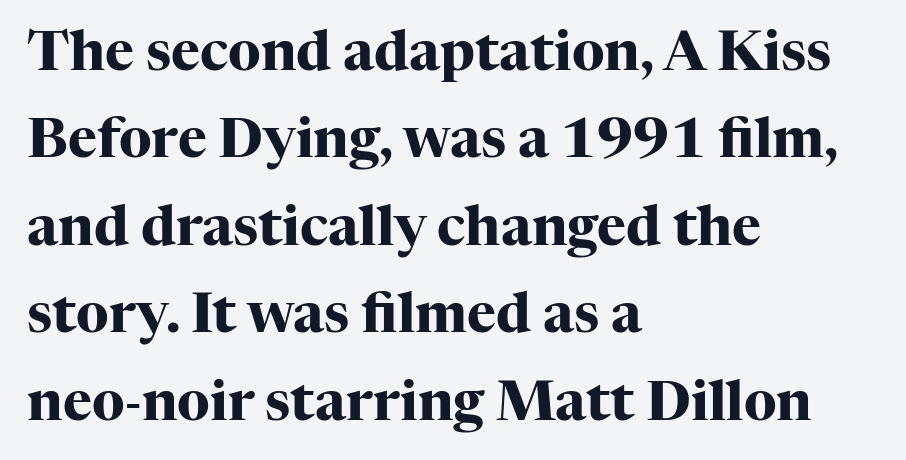
The image shows 55 px heavy serif type, upright; set left-aligned, normal line spacing (1.59x), normal letter spacing, not underlined; high stroke contrast and a medium x-height.
